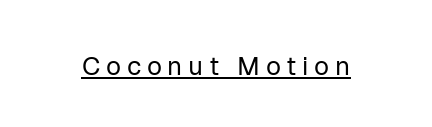
Characters remain perfectly vertical along every line. Bold? No — there's no thickening of the strokes. This sample uses expanded letter spacing, leaving extra air between glyphs. The string is rendered with underlining switched on.
